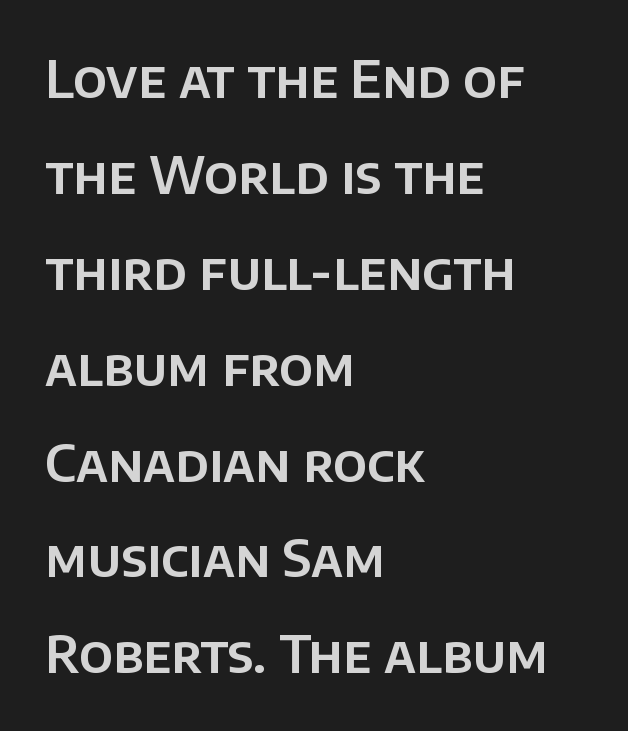
The image shows 51 px sans-serif type, upright; set left-aligned, line spacing 1.88x, normal letter spacing, not underlined; low stroke contrast and a large x-height.
